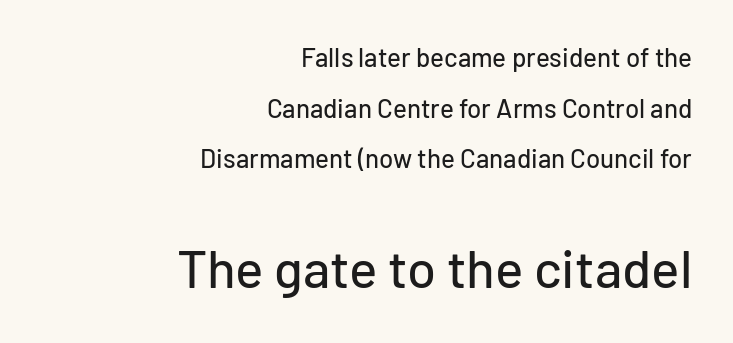
Q: Is the text italic (slanted)? A: No, it is upright.
Q: Is the typeface a serif or a sans-serif typeface? A: Sans-serif.
Q: Is the text underlined? A: No.
Q: How is the paragraph aligned? A: Right-aligned.
Q: Is the spacing between letters normal or unusually wide? A: Normal.
Q: Is the spacing between lines tight, normal or loose? A: Loose.
Q: Which block of text is set in a larger size, the first (top) or the second (bottom)? A: The second (bottom) one.
Q: Width (condensed, normal, or wide)? A: Normal.
Q: Stroke contrast? A: Low.
Q: x-height? A: Medium.
Q: Monospaced? A: No.
